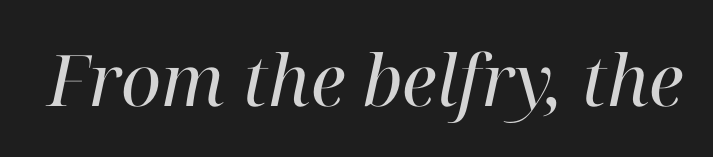
There's an unmistakable incline to the writing here. Summary of weight: not heavy and not bold. Is this a fixed-width face? No — the glyphs have proportional, varying widths. Students, note that the glyphs here touch the page at normal intervals. Plain, unruled lines of type.
